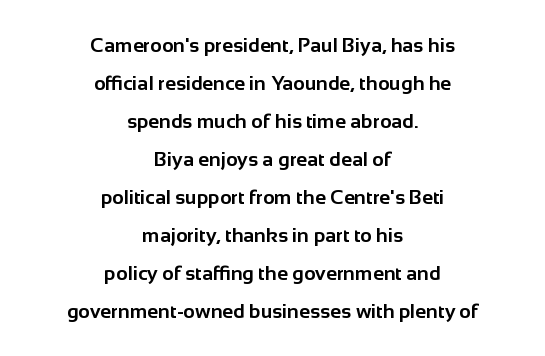
Q: Is the text bold? A: Yes.
Q: Is the text italic (slanted)? A: No, it is upright.
Q: Is the text underlined? A: No.
Q: How is the paragraph aligned? A: Centered.
Q: Is the spacing between letters normal or unusually wide? A: Normal.
Q: Is the spacing between lines tight, normal or loose? A: Loose.
